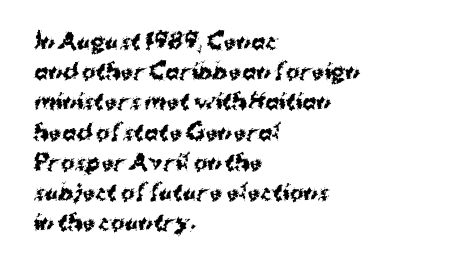
Q: Is the text bold? A: Yes.
Q: Is the text italic (slanted)? A: Yes.
Q: Is the text underlined? A: No.
Q: How is the paragraph aligned? A: Left-aligned.
Q: Is the spacing between letters normal or unusually wide? A: Normal.
Q: Is the spacing between lines tight, normal or loose? A: Normal.
